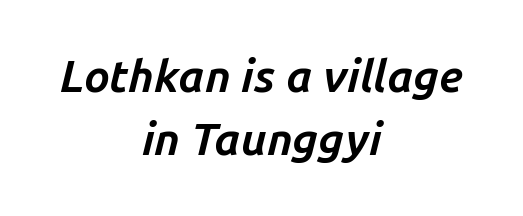
A typesetter would mark this as italic. Quick note: underline off. Between one letter and the next there's only the usual sliver of space. You could not count columns in this text — the font is proportionally spaced. A full-strength bold gives these letters their thick strokes.
